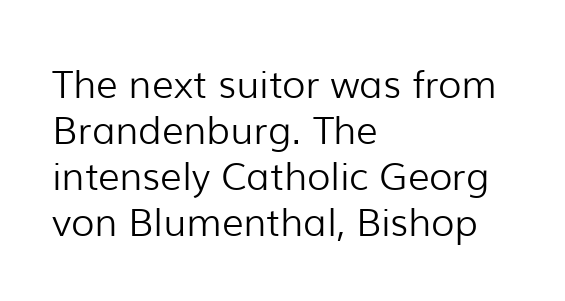
Spacing between characters is what you'd get straight out of the box. A typesetter would label this face a sans. Is this a fixed-width face? No — the glyphs have proportional, varying widths. Nothing heavy about these letters — not bold at all.
